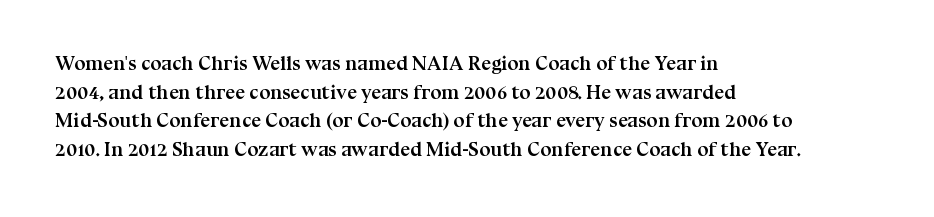
Q: Is the text bold? A: Yes.
Q: Is the text italic (slanted)? A: No, it is upright.
Q: Is the text underlined? A: No.
Q: How is the paragraph aligned? A: Left-aligned.
Q: Is the spacing between letters normal or unusually wide? A: Normal.
Q: Is the spacing between lines tight, normal or loose? A: Normal.
